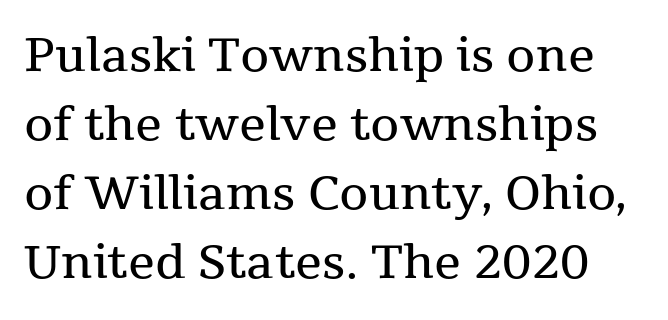
Q: Is the text bold? A: No.
Q: Is the text italic (slanted)? A: No, it is upright.
Q: Is the typeface a serif or a sans-serif typeface? A: Serif.
Q: Is the text underlined? A: No.
Q: Is the spacing between letters normal or unusually wide? A: Normal.
Q: Is the spacing between lines tight, normal or loose? A: Normal.
Q: Width (condensed, normal, or wide)? A: Normal.
Q: Stroke contrast? A: Medium.
Q: x-height? A: Medium.
Q: Monospaced? A: No.
